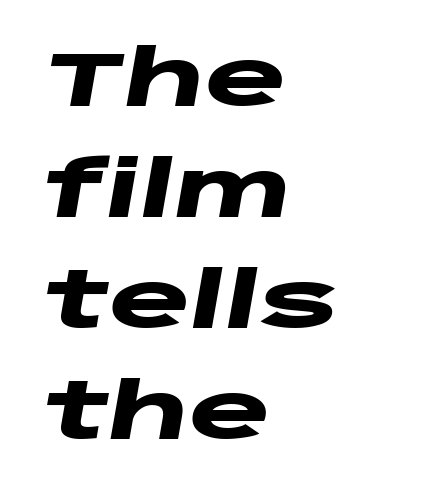
The image shows 77 px heavy, wide type, italic (leaning right); set left-aligned, normal line spacing (1.44x), normal letter spacing, not underlined; low stroke contrast and a large x-height.
